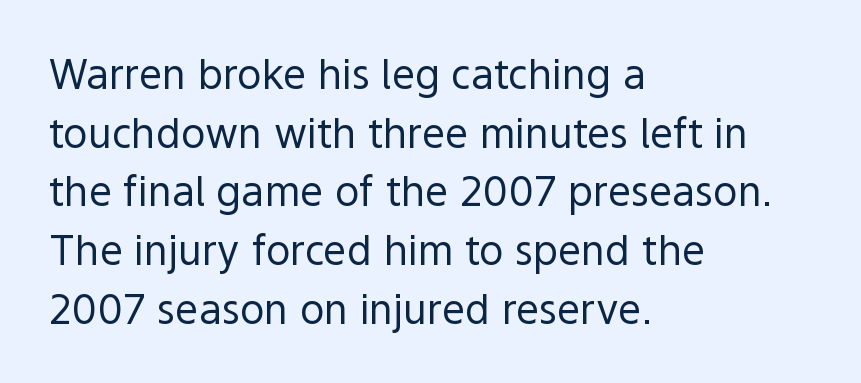
Words float on clear page, feet unadorned. The letterforms sit shoulder to shoulder at normal distance. Notice how the stems are strictly vertical — no italics here. Layout note: lines flush left. The letters carry no serifs — their stems end cleanly without finishing strokes.
